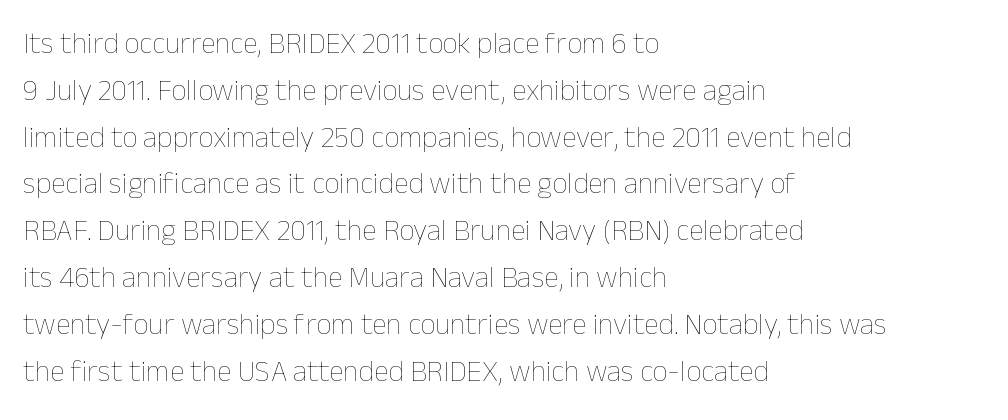
The image shows 30 px thin type, upright; set left-aligned, normal line spacing (1.56x), normal letter spacing, not underlined; low stroke contrast and a medium x-height.
